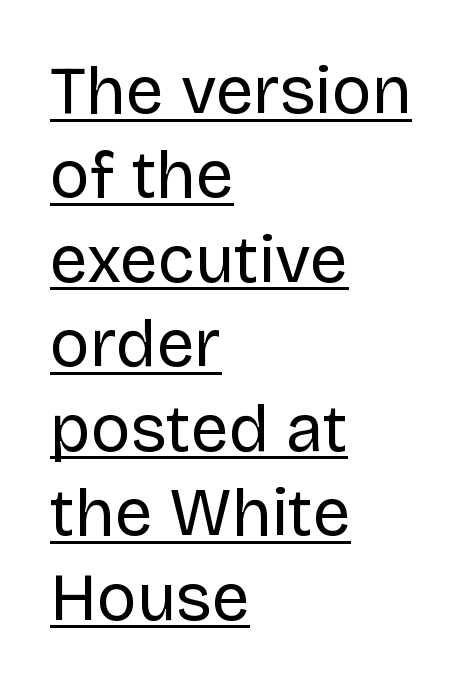
Q: Is the text bold? A: No.
Q: Is the text italic (slanted)? A: No, it is upright.
Q: Is the typeface a serif or a sans-serif typeface? A: Sans-serif.
Q: Is the text underlined? A: Yes.
Q: How is the paragraph aligned? A: Left-aligned.
Q: Is the spacing between letters normal or unusually wide? A: Normal.
Q: Is the spacing between lines tight, normal or loose? A: Normal.
Q: Width (condensed, normal, or wide)? A: Normal.
Q: Stroke contrast? A: Low.
Q: x-height? A: Large.
Q: Monospaced? A: No.
